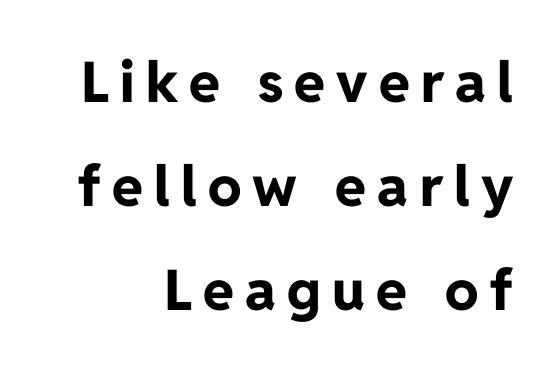
{"serif": "no", "italic": "no", "bold": "yes", "weight": "bold", "width": "normal", "stroke_contrast": "low", "x_height": "medium", "monospaced": "no", "underline": "no", "align": "right", "line_spacing_ratio": 1.86, "letter_spacing": "wide", "letter_spacing_em": 0.2, "glyph_px": 56}
